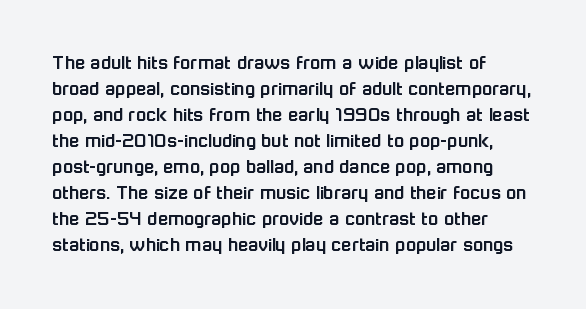
The image shows 21 px text type, upright; set line spacing 1.24x, normal letter spacing, not underlined.
